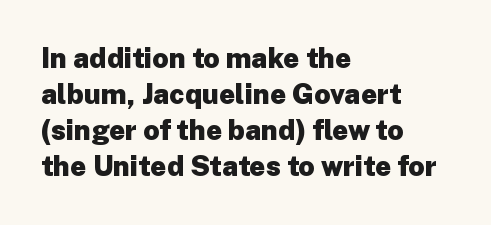
The image shows 28 px heavy sans-serif type, upright; set left-aligned, normal line spacing (1.29x), normal letter spacing, not underlined; low stroke contrast and a medium x-height.
